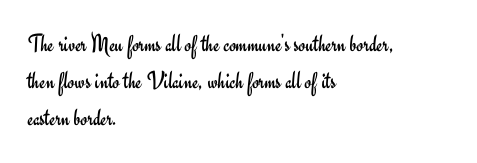
{"bold": "no", "underline": "no", "align": "left", "line_spacing": "normal", "line_spacing_ratio": 1.49, "letter_spacing": "normal", "letter_spacing_em": 0.0, "glyph_px": 25}
